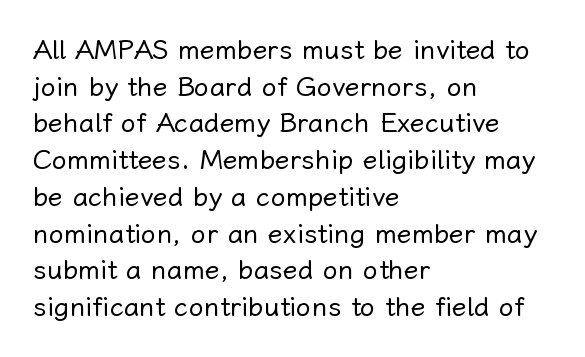
{"italic": "no", "bold": "no", "underline": "no", "align": "left", "line_spacing": "normal", "line_spacing_ratio": 1.36, "letter_spacing": "normal", "letter_spacing_em": 0.0, "glyph_px": 27}
